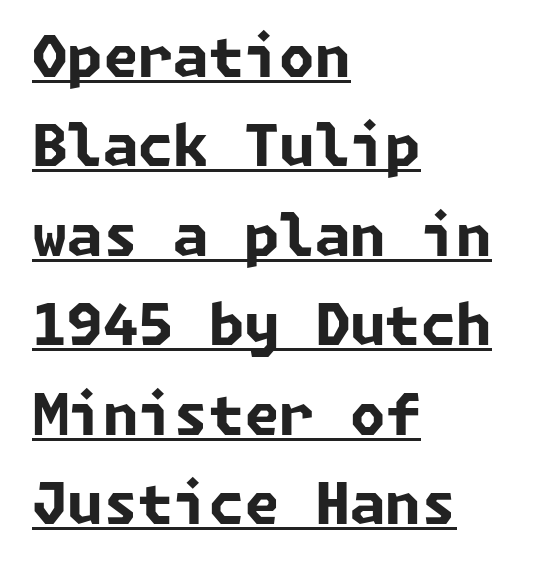
The image shows 57 px bold sans-serif type; set left-aligned, normal line spacing (1.57x), normal letter spacing, underlined; low stroke contrast and a medium x-height.
